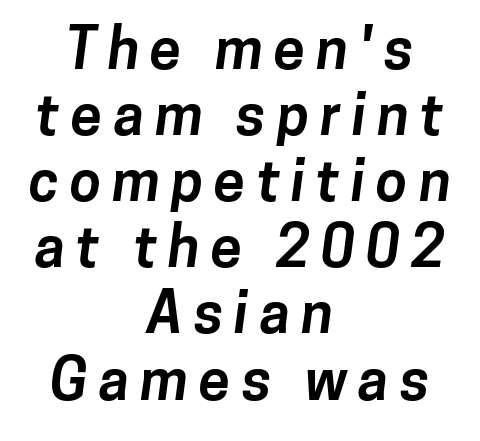
{"serif": "no", "bold": "yes", "weight": "bold", "width": "normal", "stroke_contrast": "low", "x_height": "medium", "monospaced": "no", "underline": "no", "align": "center", "line_spacing_ratio": 1.16, "glyph_px": 57}
